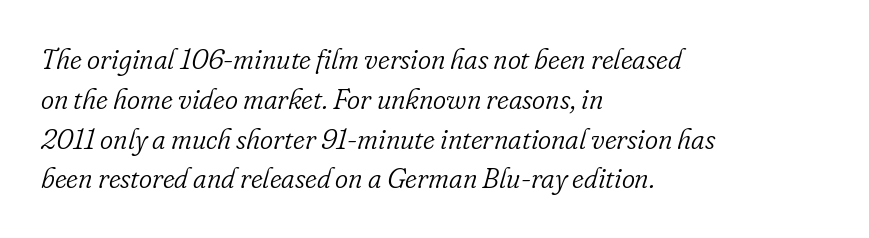
{"serif": "yes", "italic": "yes", "lean": "right", "slant_degrees": 16, "bold": "no", "weight": "light", "width": "normal", "stroke_contrast": "low", "x_height": "small", "monospaced": "no", "underline": "no", "align": "left", "line_spacing": "normal", "line_spacing_ratio": 1.42, "letter_spacing": "normal", "letter_spacing_em": 0.0, "glyph_px": 28}
